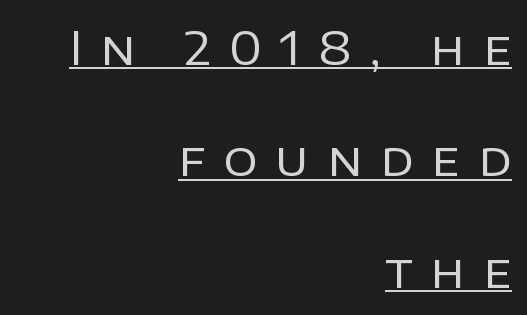
The image shows 47 px regular-weight sans-serif type, upright; set right-aligned, loose line spacing (2.37x), unusually wide letter spacing (+0.38 em), underlined; low stroke contrast and a large x-height.
